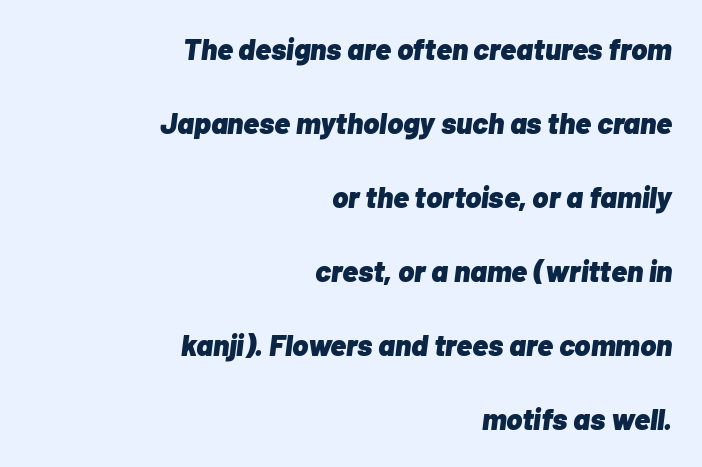
{"italic": "yes", "lean": "right", "slant_degrees": 7, "bold": "yes", "weight": "heavy", "width": "normal", "stroke_contrast": "low", "x_height": "medium", "monospaced": "no", "underline": "no", "align": "right", "line_spacing": "loose", "line_spacing_ratio": 2.47, "letter_spacing": "normal", "letter_spacing_em": 0.0, "glyph_px": 30}
